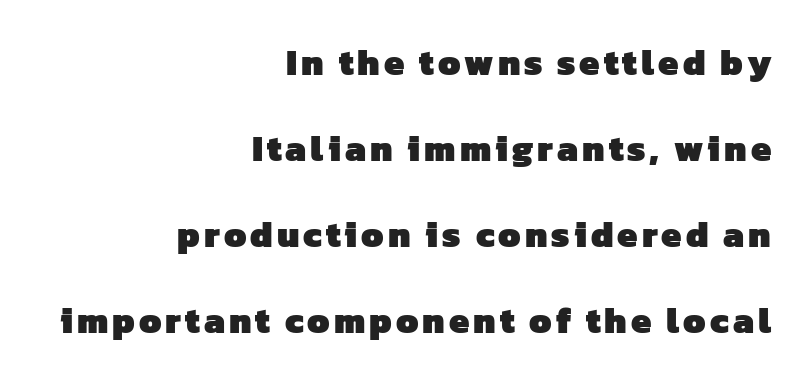
The image shows 36 px heavy sans-serif type; set right-aligned, loose line spacing (2.39x), not underlined; low stroke contrast and a medium x-height.
